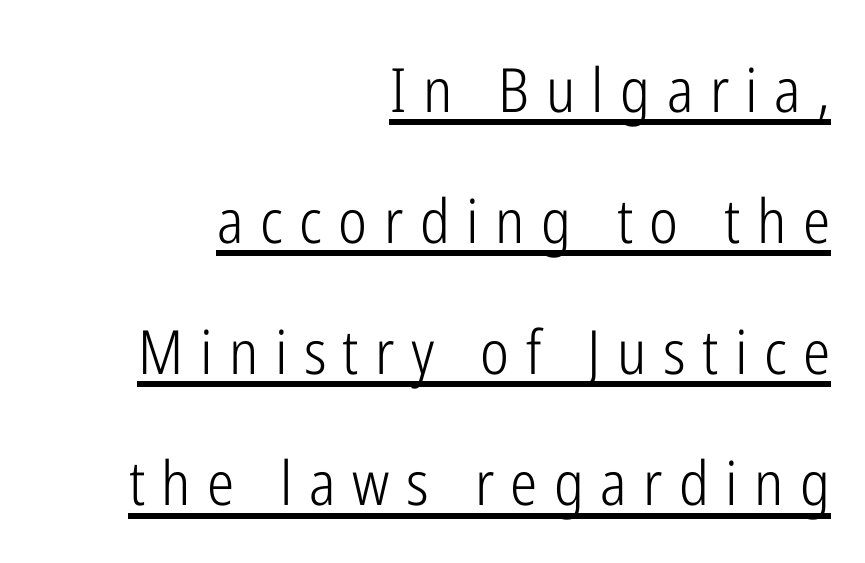
The image shows 61 px light, condensed sans-serif type, upright; set right-aligned, loose line spacing (2.15x), unusually wide letter spacing (+0.27 em), underlined; low stroke contrast and a medium x-height.
